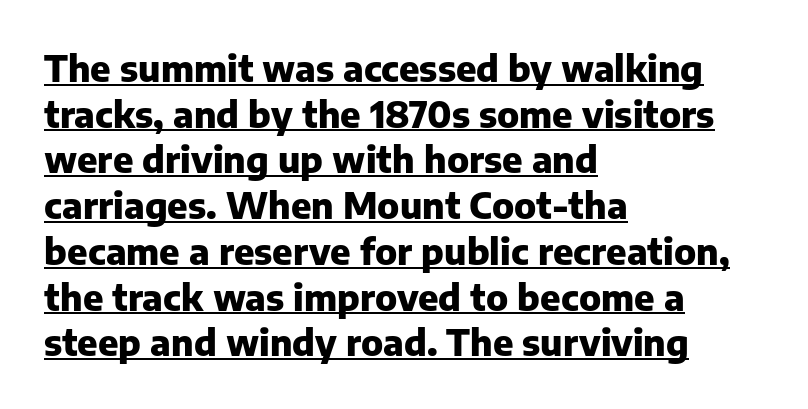
The image shows 36 px heavy sans-serif type, upright; set left-aligned, normal line spacing (1.27x), normal letter spacing, underlined; low stroke contrast and a medium x-height.
